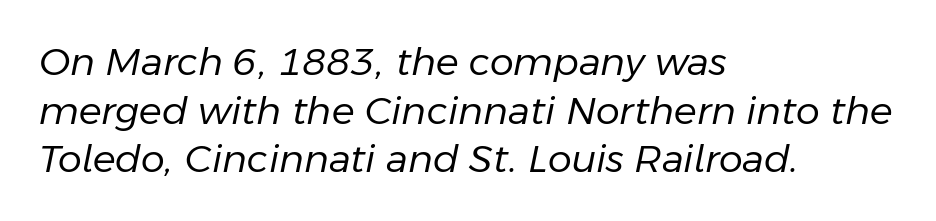
The image shows 38 px regular-weight type, italic (leaning right); set left-aligned, normal line spacing (1.28x), normal letter spacing, not underlined; low stroke contrast and a medium x-height.
